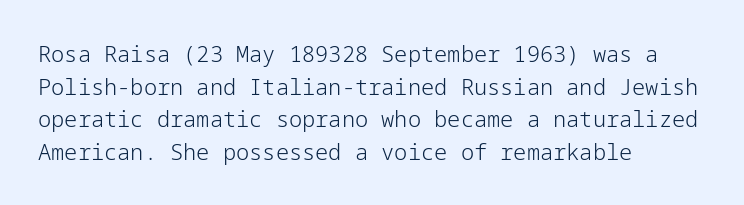
{"italic": "no", "bold": "no", "underline": "no", "align": "left", "line_spacing": "normal", "line_spacing_ratio": 1.48, "letter_spacing": "normal", "letter_spacing_em": 0.0, "glyph_px": 22}
